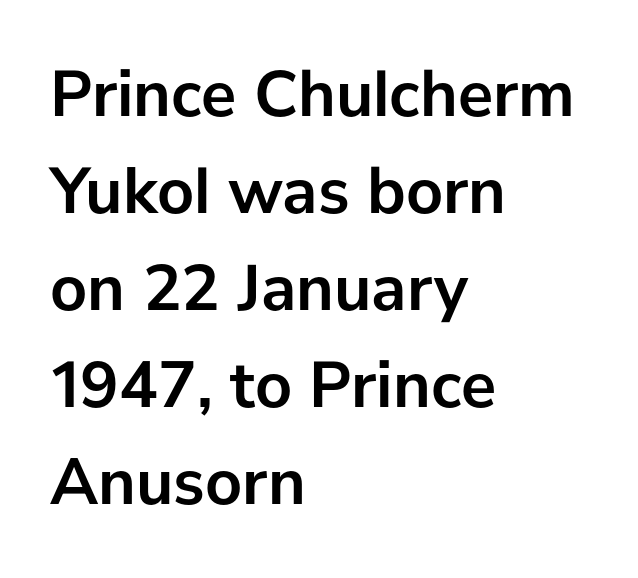
{"serif": "no", "italic": "no", "bold": "yes", "weight": "semibold", "width": "normal", "stroke_contrast": "low", "x_height": "medium", "monospaced": "no", "underline": "no", "align": "left", "line_spacing": "normal", "line_spacing_ratio": 1.47, "letter_spacing": "normal", "letter_spacing_em": 0.0, "glyph_px": 66}
